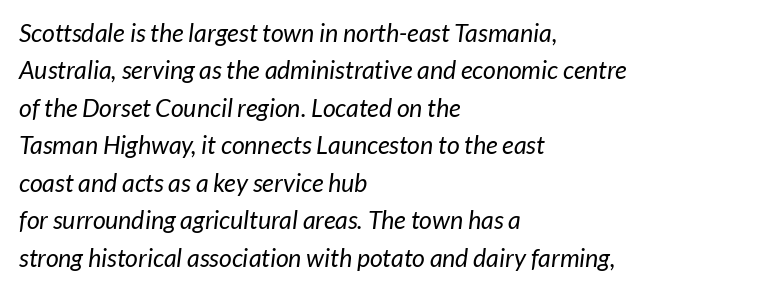
{"bold": "no", "underline": "no", "align": "left", "line_spacing": "normal", "line_spacing_ratio": 1.5, "letter_spacing": "normal", "letter_spacing_em": 0.0, "glyph_px": 25}
